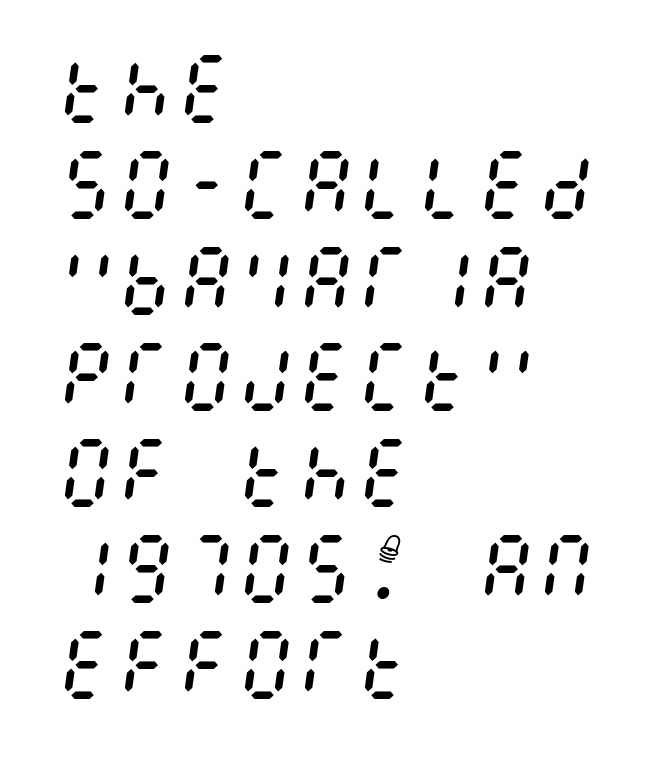
There is no visible air inserted between adjacent glyphs. Leftover space on each line is placed entirely after the last word. These lines sit exactly where default settings would place them. Posture: slanted.
